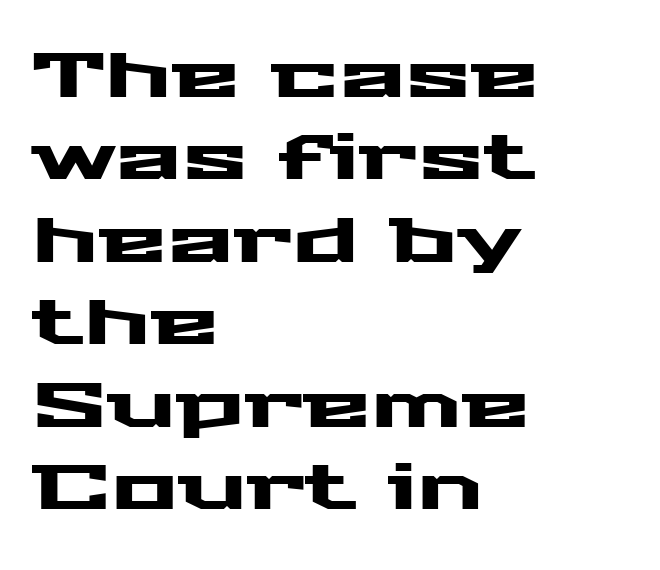
The image shows 62 px wide sans-serif type, upright; set left-aligned, normal line spacing (1.33x), normal letter spacing, not underlined; medium stroke contrast and a medium x-height.
